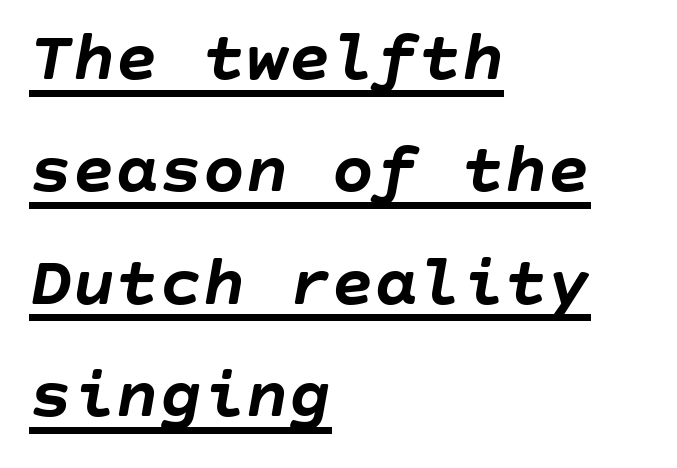
Looks like someone drew a line under every word here. Quick note: interline space is typical. Posture: slanted. The rendering uses a bold face; every stroke is thick and dark. These lines stack with their left ends in a neat column.
